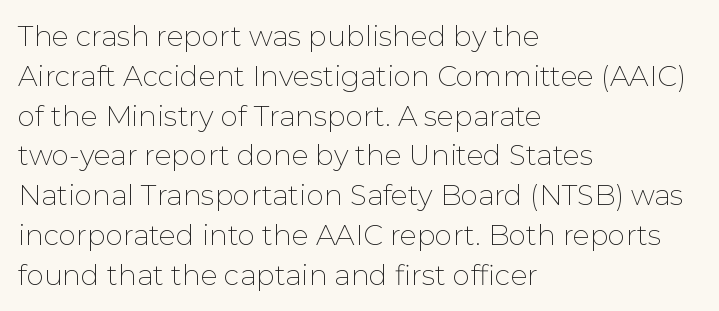
Regular leading. The passage shown is not bold in any degree. Tracking here is standard; glyphs follow each other at the usual distance. Designer's note — italics off, roman on.
